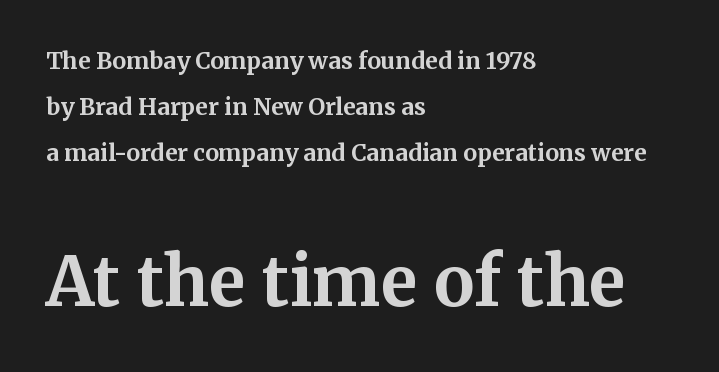
Q: Is the text bold? A: Yes.
Q: Is the text italic (slanted)? A: No, it is upright.
Q: Is the typeface a serif or a sans-serif typeface? A: Serif.
Q: Is the text underlined? A: No.
Q: How is the paragraph aligned? A: Left-aligned.
Q: Is the spacing between letters normal or unusually wide? A: Normal.
Q: Is the spacing between lines tight, normal or loose? A: Loose.
Q: Which block of text is set in a larger size, the first (top) or the second (bottom)? A: The second (bottom) one.
Q: Width (condensed, normal, or wide)? A: Normal.
Q: Stroke contrast? A: Medium.
Q: x-height? A: Medium.
Q: Monospaced? A: No.
